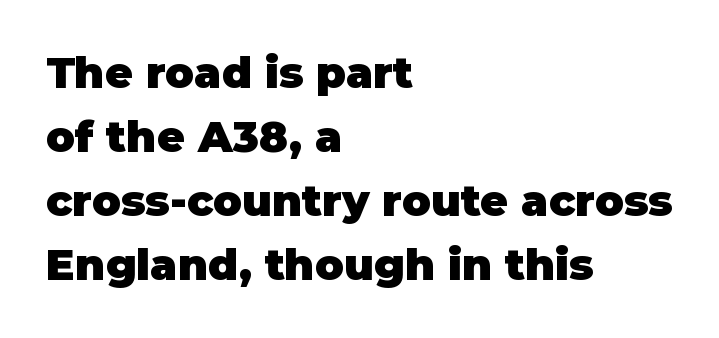
Q: Is the text bold? A: Yes.
Q: Is the text italic (slanted)? A: No, it is upright.
Q: Is the typeface a serif or a sans-serif typeface? A: Sans-serif.
Q: Is the text underlined? A: No.
Q: How is the paragraph aligned? A: Left-aligned.
Q: Is the spacing between letters normal or unusually wide? A: Normal.
Q: Is the spacing between lines tight, normal or loose? A: Normal.
Q: Width (condensed, normal, or wide)? A: Normal.
Q: Stroke contrast? A: Low.
Q: x-height? A: Large.
Q: Monospaced? A: No.
